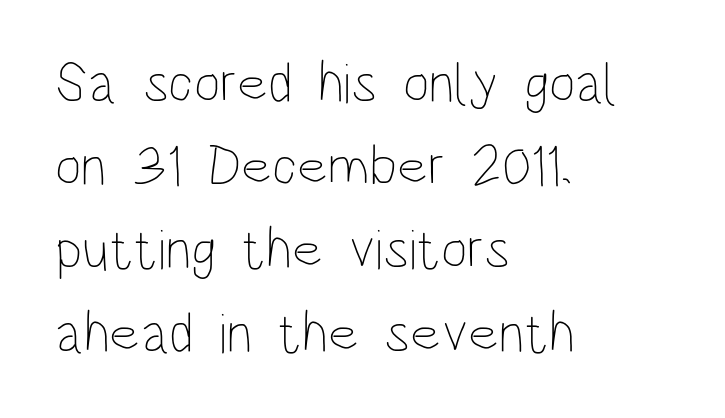
The image shows 57 px thin, condensed type, upright; set left-aligned, normal line spacing (1.46x), normal letter spacing, not underlined; low stroke contrast and a large x-height.
